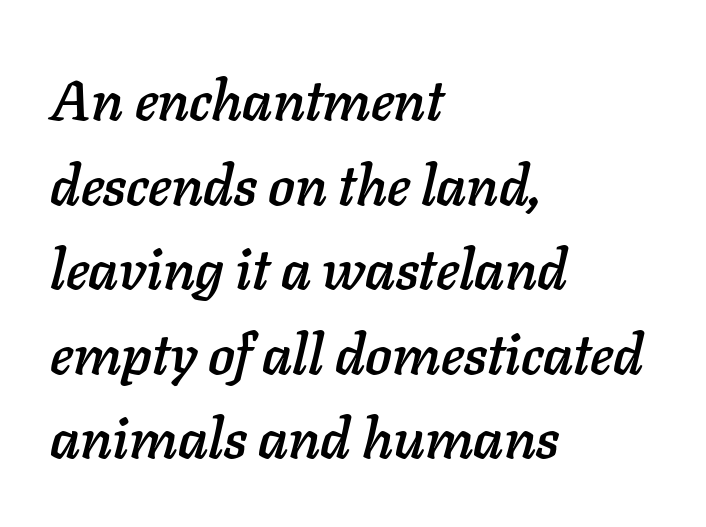
One glance says typical: line gaps are just what's usual. Tall strokes in this sample are angled rather than plumb. A typesetter would call this proportional, since set widths differ per character. The lines in this sample share a left origin and differ only in where they stop. Check the space under the baseline: it is left empty.
